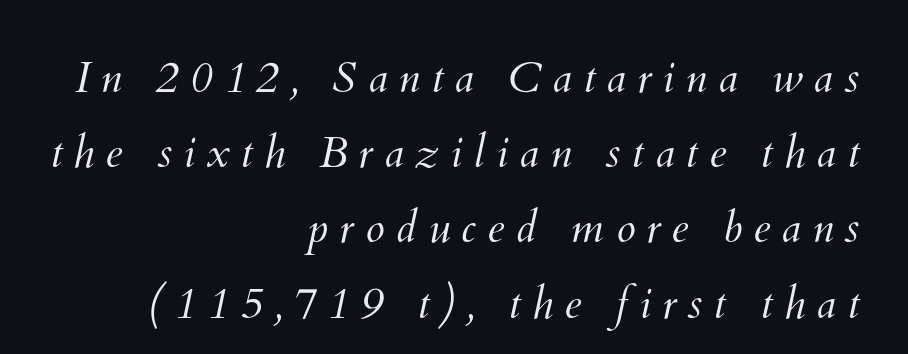
The image shows 44 px light type; set right-aligned, line spacing 1.71x, unusually wide letter spacing (+0.25 em), not underlined; medium stroke contrast and a small x-height.
